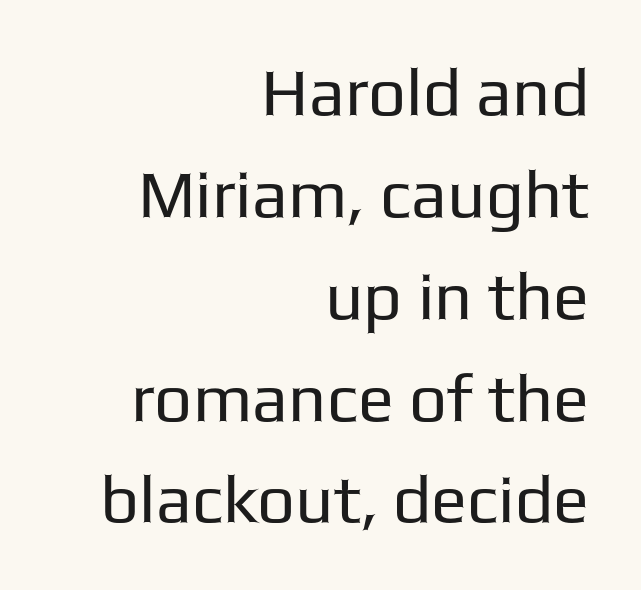
Does the copy run flush right? Yes — the right margin is perfectly even. You could not count columns in this text — the font is proportionally spaced. The tracking reads as untouched default to a designer's eye. No word sits above an underline. Regarding leading, the lines here are spaced in the standard way.
